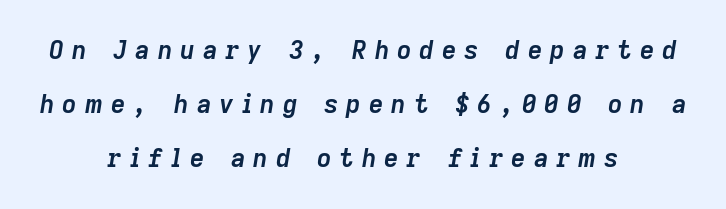
If you drew a line through each stem, it would be angled. Emphasis by weight is at full strength: bold. There is plenty of visible air inserted between adjacent glyphs. Anything drawn beneath the words? Only blank space. These lines stack symmetrically, like a column narrowing and widening about its center.
